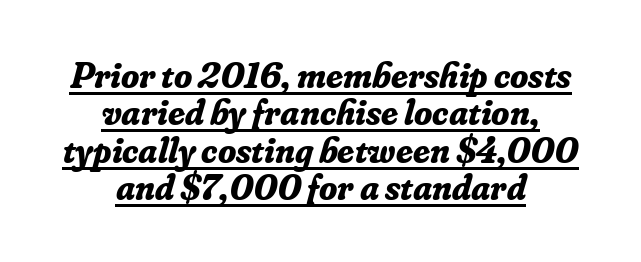
{"serif": "yes", "italic": "yes", "lean": "right", "slant_degrees": 16, "bold": "yes", "weight": "bold", "width": "normal", "stroke_contrast": "low", "x_height": "small", "monospaced": "no", "underline": "yes", "align": "center", "line_spacing": "tight", "line_spacing_ratio": 1.01, "letter_spacing": "normal", "letter_spacing_em": 0.0, "glyph_px": 37}
